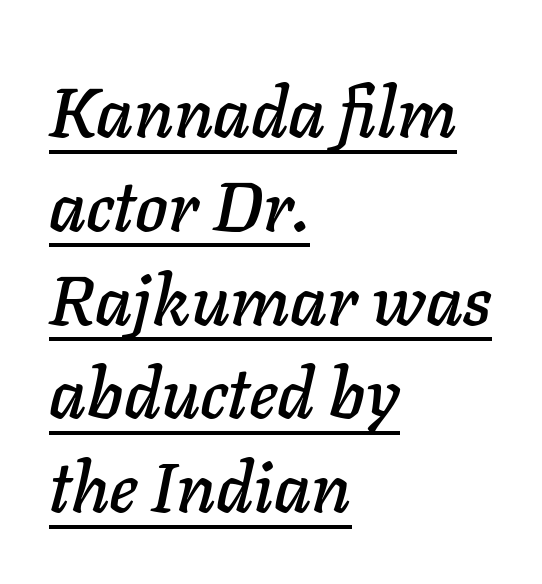
Standard letterfit; no display-style spreading of the glyphs. Proportional: the letters do not fall into vertical columns. Emphasis is given by a line drawn under the lettering. Whoever set this chose a conventional vertical rhythm. A typesetter would mark this as italic.
